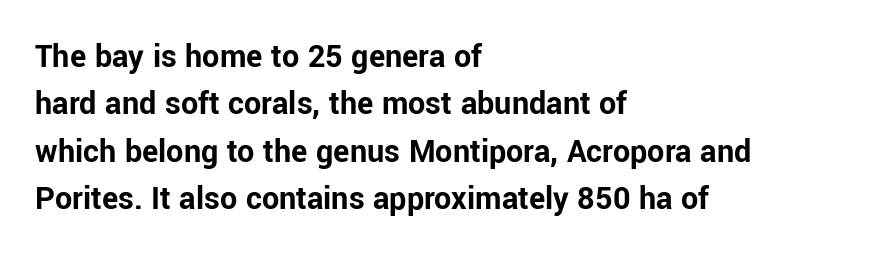
The image shows 34 px bold sans-serif type, upright; set left-aligned, normal line spacing (1.39x), normal letter spacing, not underlined; low stroke contrast and a medium x-height.
